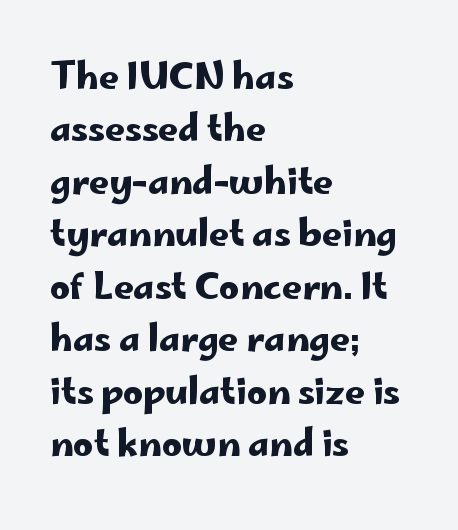
The image shows 35 px wide sans-serif type, upright; set left-aligned, normal line spacing (1.5x), normal letter spacing, not underlined; low stroke contrast and a small x-height.
